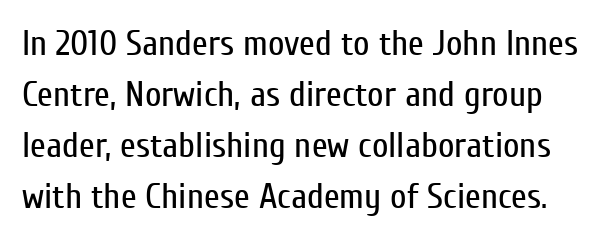
{"serif": "no", "italic": "no", "bold": "no", "weight": "regular", "width": "condensed", "stroke_contrast": "low", "x_height": "medium", "monospaced": "no", "underline": "no", "line_spacing": "normal", "line_spacing_ratio": 1.42, "letter_spacing": "normal", "letter_spacing_em": 0.0, "glyph_px": 36}
